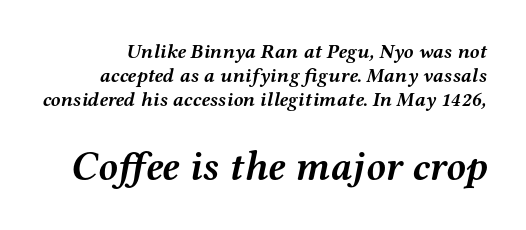
Posture: slanted. How heavy is the stroke? Heavy — this is a bold. Looks like regular typesetting: each glyph gets only the width it needs. Each row of text sits above clean, open space. A student would notice the bottom passage is typeset larger than what precedes it.
